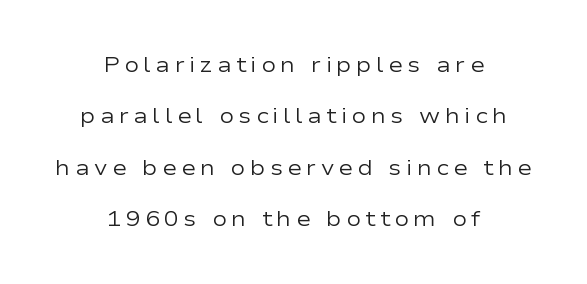
{"italic": "no", "bold": "no", "underline": "no", "align": "center", "line_spacing": "loose", "line_spacing_ratio": 2.34, "letter_spacing": "wide", "letter_spacing_em": 0.2, "glyph_px": 22}
